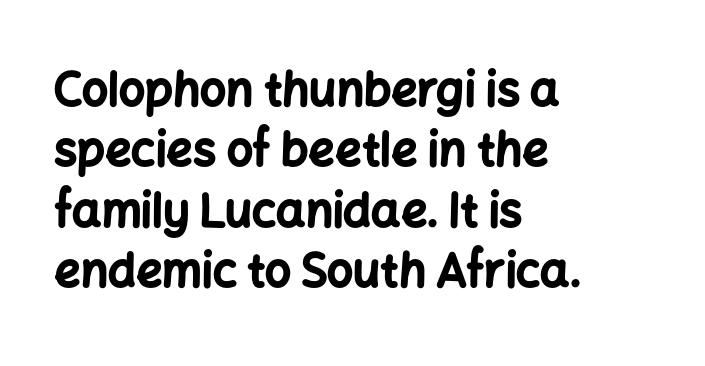
Vertical spacing — default. A typesetter would call this zero additional tracking. Every character sits straight up, as roman type does. Each letter keeps its own natural width here, so spacing adapts to shape. This is sans-serif lettering, the kind often seen on screens and signage.
